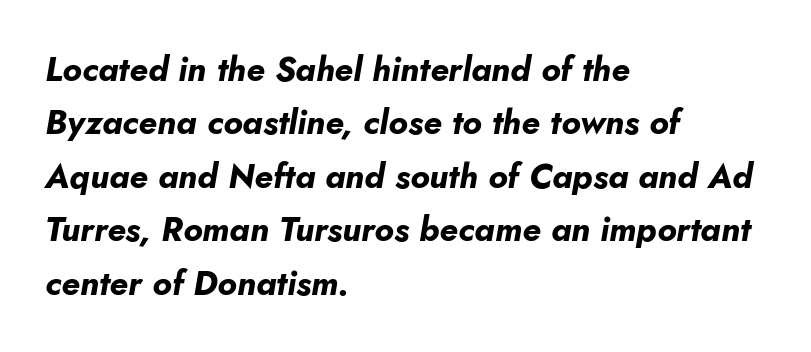
Is this a fixed-width face? No — the glyphs have proportional, varying widths. Vertically, the passage feels balanced, rows spaced as you'd expect. Summary of weight: heavy, a full bold. Rule under the text: the space is simply empty. Here the glyphs are tracked normally, forming tight word shapes. The rendering applies a slant to the glyphs.
